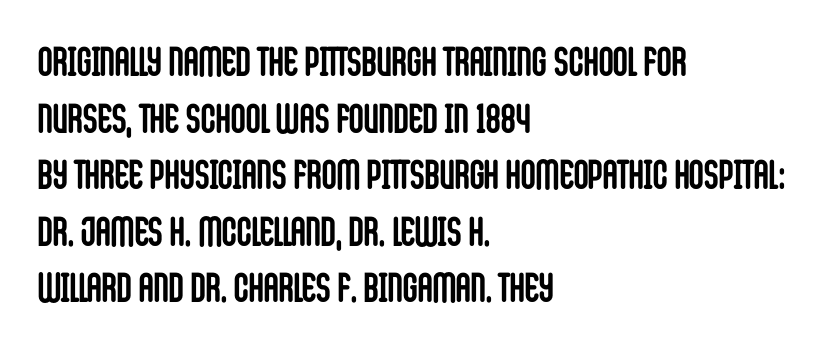
{"serif": "no", "italic": "no", "bold": "yes", "weight": "semibold", "width": "condensed", "stroke_contrast": "low", "x_height": "large", "monospaced": "no", "underline": "no", "align": "left", "line_spacing": "normal", "line_spacing_ratio": 1.38, "letter_spacing": "normal", "letter_spacing_em": 0.0, "glyph_px": 41}
